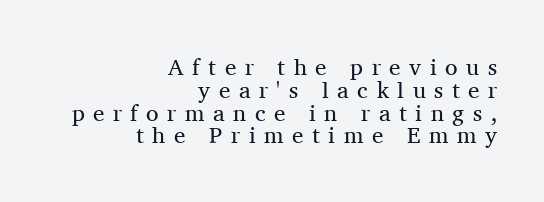
{"italic": "no", "bold": "no", "underline": "no", "align": "right", "line_spacing": "tight", "line_spacing_ratio": 0.99, "letter_spacing": "wide", "letter_spacing_em": 0.37, "glyph_px": 23}
